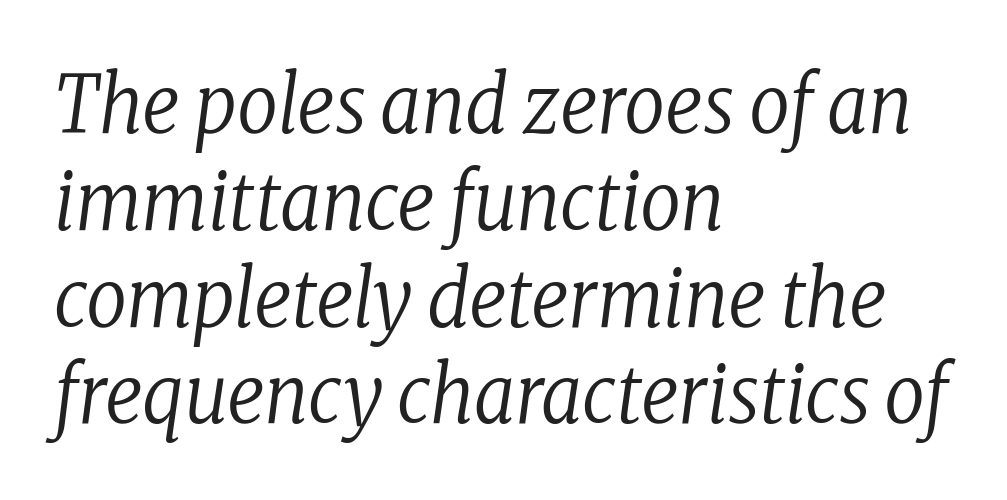
Q: Is the text bold? A: No.
Q: Is the text italic (slanted)? A: Yes, it leans right by about 8 degrees.
Q: Is the typeface a serif or a sans-serif typeface? A: Serif.
Q: Is the text underlined? A: No.
Q: How is the paragraph aligned? A: Left-aligned.
Q: Is the spacing between letters normal or unusually wide? A: Normal.
Q: Width (condensed, normal, or wide)? A: Condensed.
Q: Stroke contrast? A: Low.
Q: x-height? A: Medium.
Q: Monospaced? A: No.
